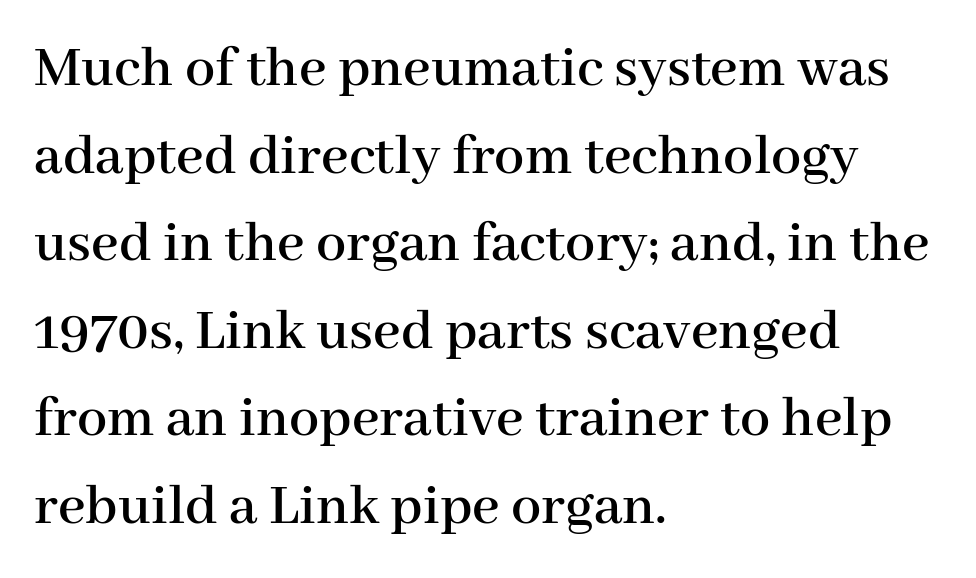
The image shows 60 px serif type, upright; set left-aligned, normal line spacing (1.46x), normal letter spacing, not underlined; high stroke contrast and a medium x-height.
